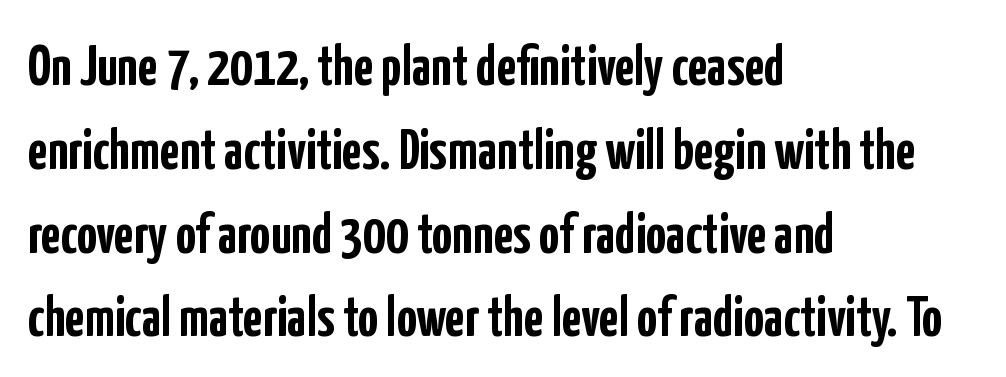
The image shows 57 px semibold, condensed sans-serif type, upright; set left-aligned, normal line spacing (1.47x), normal letter spacing, not underlined; low stroke contrast and a medium x-height.
